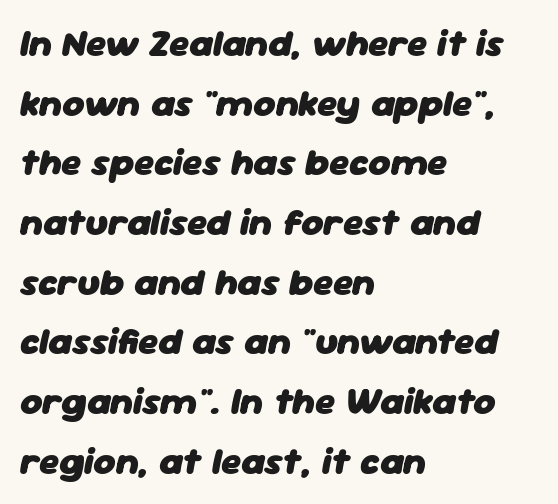
The image shows 38 px heavy type, italic (leaning right); set left-aligned, normal line spacing (1.57x), normal letter spacing, not underlined; low stroke contrast and a medium x-height.
